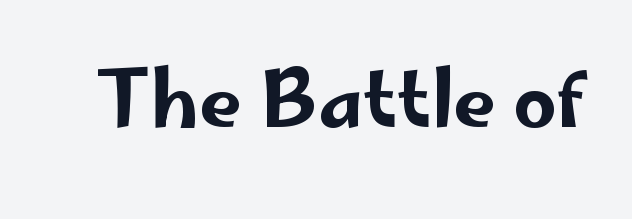
Q: Is the text italic (slanted)? A: No, it is upright.
Q: Is the typeface a serif or a sans-serif typeface? A: Sans-serif.
Q: Is the text underlined? A: No.
Q: Is the spacing between letters normal or unusually wide? A: Normal.
Q: Width (condensed, normal, or wide)? A: Wide.
Q: Stroke contrast? A: Low.
Q: x-height? A: Small.
Q: Monospaced? A: No.
